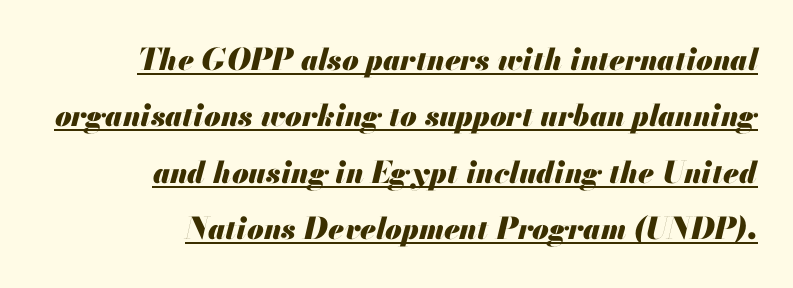
A baseline rule has been typeset under these characters. The passage shown has conventional tracking throughout. Students, this is bold: see how much ink each stroke carries. The glyphs look as if they've been sheared to an angle.
